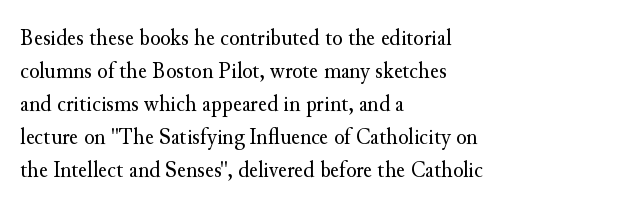
Q: Is the text bold? A: No.
Q: Is the text italic (slanted)? A: No, it is upright.
Q: Is the text underlined? A: No.
Q: How is the paragraph aligned? A: Left-aligned.
Q: Is the spacing between letters normal or unusually wide? A: Normal.
Q: Is the spacing between lines tight, normal or loose? A: Normal.
